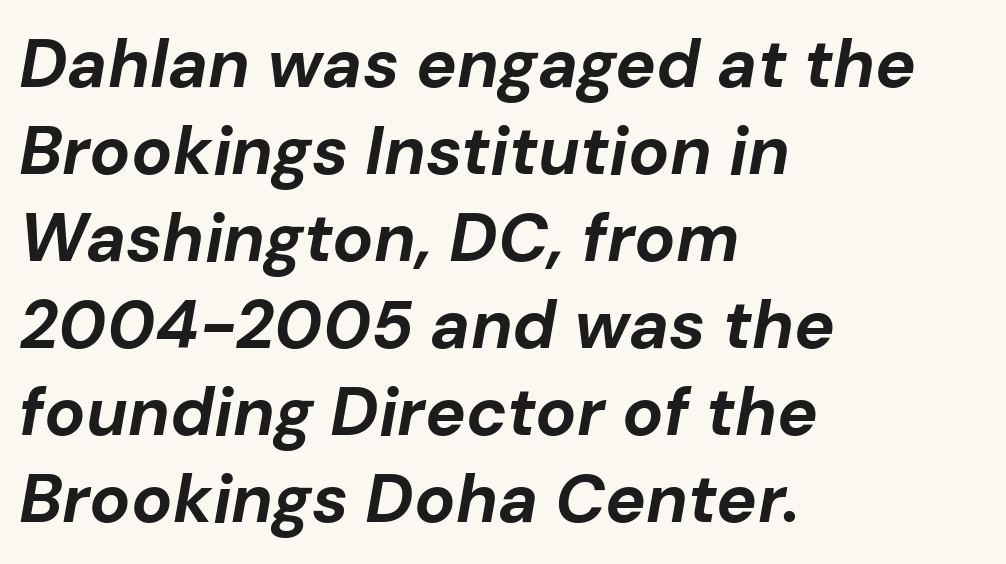
The area under the type is left untouched. Visually the block forms a straight wall on the left and a jagged coastline on the right. The font is running at its bold setting. You could not count columns in this text — the font is proportionally spaced. Students, note that the glyphs here touch the page at normal intervals.
